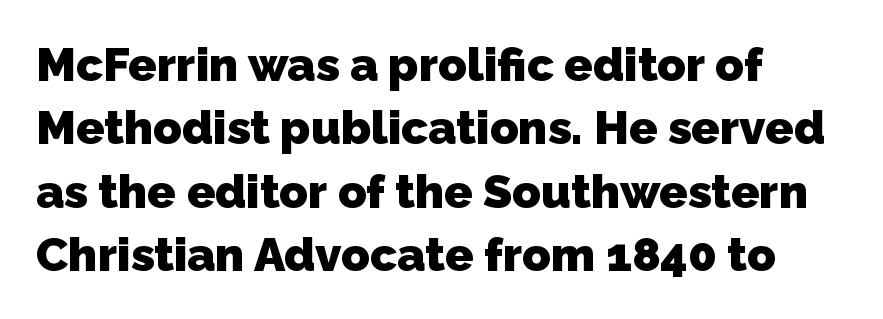
Q: Is the text bold? A: Yes.
Q: Is the typeface a serif or a sans-serif typeface? A: Sans-serif.
Q: Is the text underlined? A: No.
Q: How is the paragraph aligned? A: Left-aligned.
Q: Is the spacing between letters normal or unusually wide? A: Normal.
Q: Is the spacing between lines tight, normal or loose? A: Normal.
Q: Width (condensed, normal, or wide)? A: Normal.
Q: Stroke contrast? A: Low.
Q: x-height? A: Medium.
Q: Monospaced? A: No.
